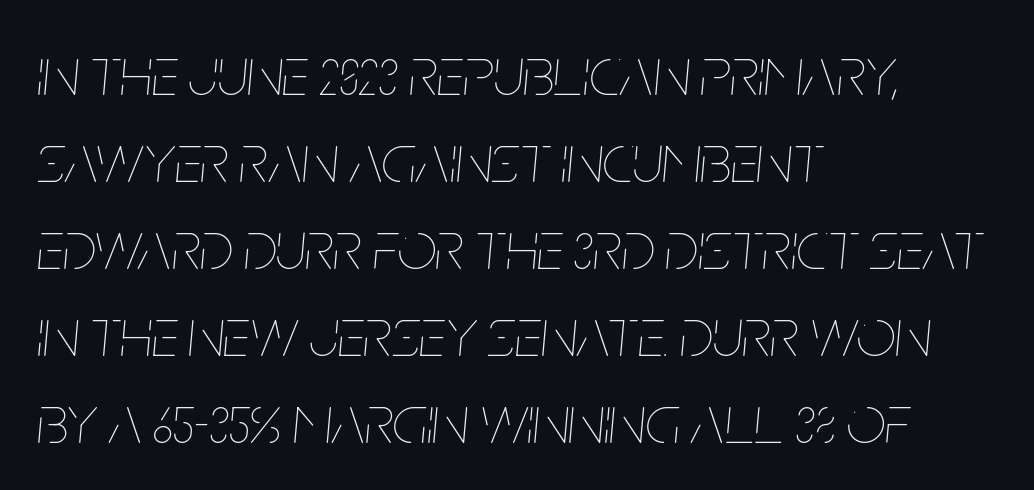
Heaviness? Minimal to ordinary, like unemphasized prose. Looking at the ascenders, they clearly lean. Descenders hang freely into open space. The rendering uses a moderate line-height, typical for paragraphs. Every row of glyphs begins at an identical x-position on the left.
